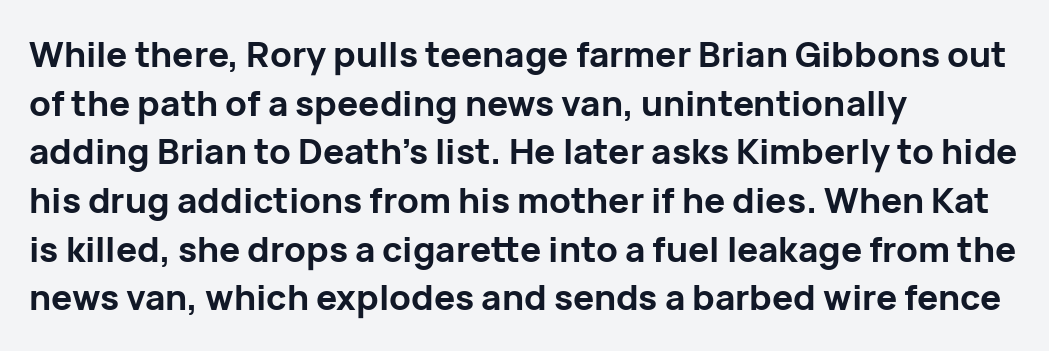
The image shows 35 px bold sans-serif type, upright; set left-aligned, normal line spacing (1.39x), normal letter spacing, not underlined; low stroke contrast and a medium x-height.
